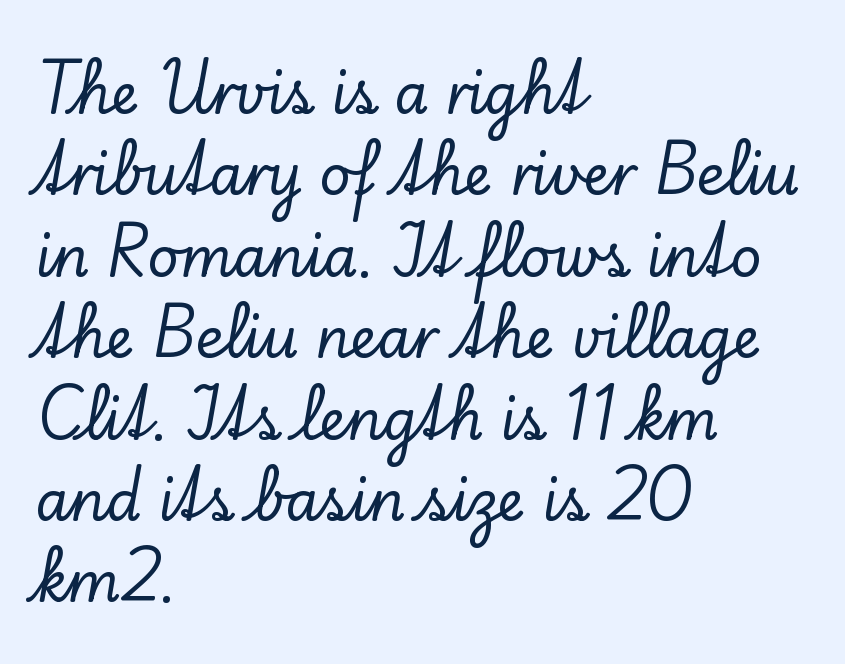
Q: Is the text italic (slanted)? A: Yes.
Q: Is the typeface a serif or a sans-serif typeface? A: Serif.
Q: Is the text underlined? A: No.
Q: How is the paragraph aligned? A: Left-aligned.
Q: Is the spacing between letters normal or unusually wide? A: Normal.
Q: Is the spacing between lines tight, normal or loose? A: Normal.
Q: Width (condensed, normal, or wide)? A: Normal.
Q: Stroke contrast? A: Low.
Q: x-height? A: Small.
Q: Monospaced? A: No.
